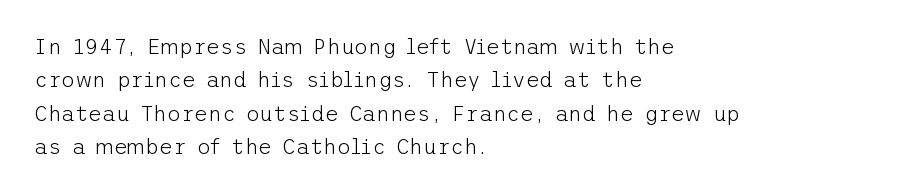
{"italic": "no", "bold": "no", "underline": "no", "align": "left", "line_spacing": "normal", "line_spacing_ratio": 1.59, "letter_spacing": "normal", "letter_spacing_em": 0.0, "glyph_px": 21}
